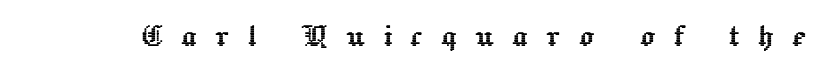
Q: Is the text italic (slanted)? A: No, it is upright.
Q: Is the text underlined? A: No.
Q: Is the spacing between letters normal or unusually wide? A: Unusually wide.
Q: Width (condensed, normal, or wide)? A: Normal.
Q: x-height? A: Medium.
Q: Monospaced? A: No.
